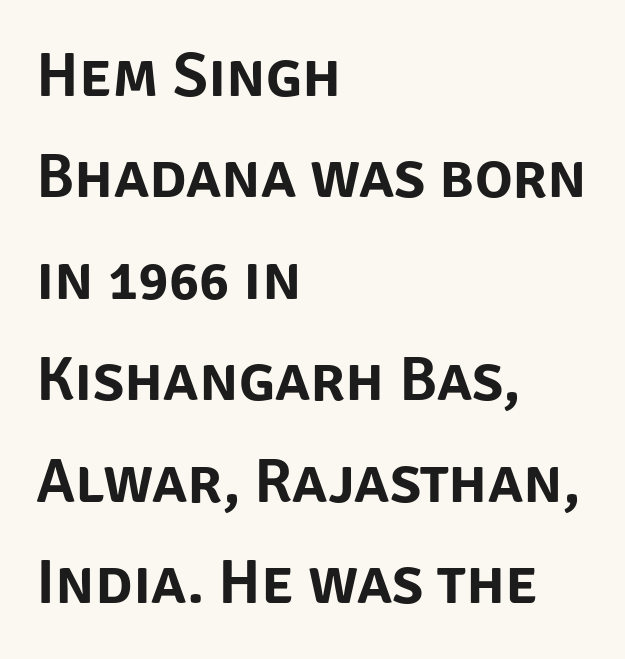
Q: Is the text italic (slanted)? A: No, it is upright.
Q: Is the typeface a serif or a sans-serif typeface? A: Sans-serif.
Q: Is the text underlined? A: No.
Q: How is the paragraph aligned? A: Left-aligned.
Q: Is the spacing between letters normal or unusually wide? A: Normal.
Q: Is the spacing between lines tight, normal or loose? A: Normal.
Q: Width (condensed, normal, or wide)? A: Normal.
Q: Stroke contrast? A: Low.
Q: x-height? A: Large.
Q: Monospaced? A: No.
